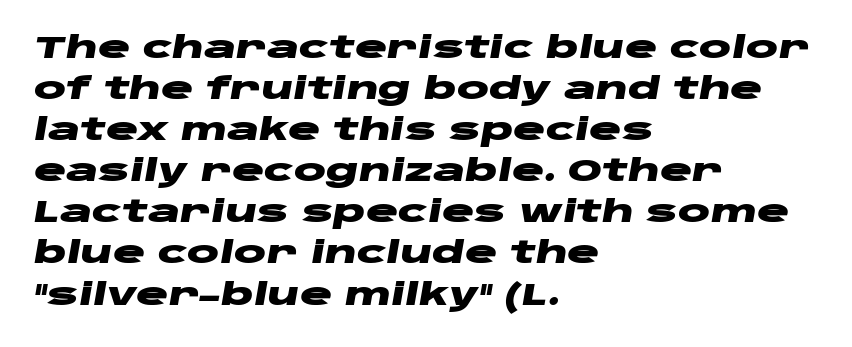
{"italic": "yes", "lean": "right", "slant_degrees": 10, "bold": "yes", "weight": "heavy", "width": "wide", "stroke_contrast": "low", "x_height": "large", "monospaced": "no", "underline": "no", "align": "left", "line_spacing": "normal", "line_spacing_ratio": 1.37, "letter_spacing": "normal", "letter_spacing_em": 0.0, "glyph_px": 30}
